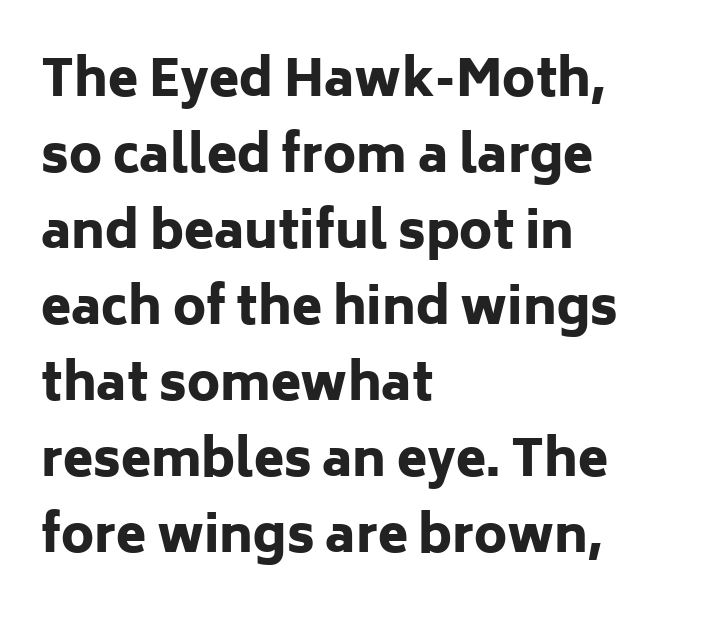
The image shows 49 px heavy sans-serif type, upright; set left-aligned, normal line spacing (1.55x), normal letter spacing, not underlined; low stroke contrast and a medium x-height.
